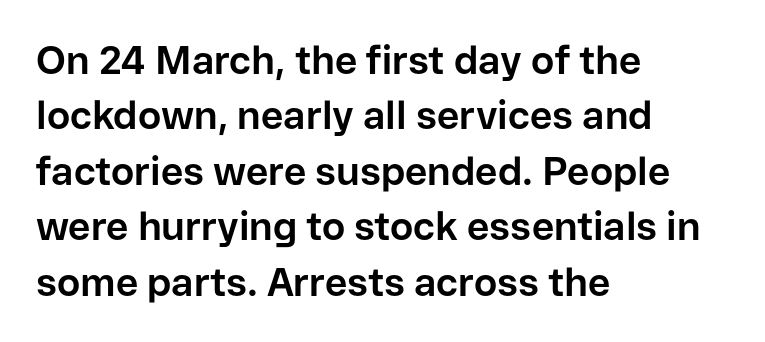
Is the type bold? Yes — the strokes are clearly thick and heavy. The rendering uses a moderate line-height, typical for paragraphs. The axis of the letterforms is exactly vertical. The area under the type is left untouched. A classic flush-left, rag-right setting is used for this passage.
